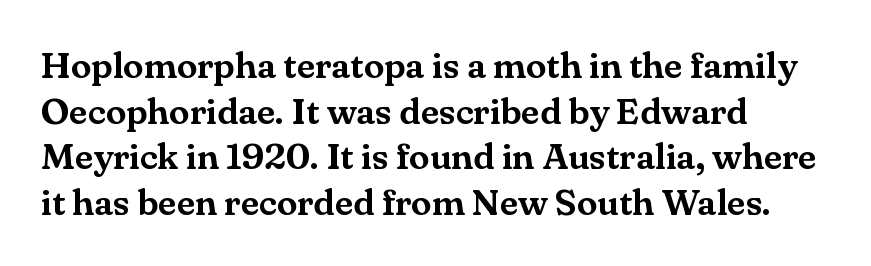
The image shows 37 px serif type, upright; set left-aligned, line spacing 1.23x, normal letter spacing, not underlined; medium stroke contrast and a small x-height.
